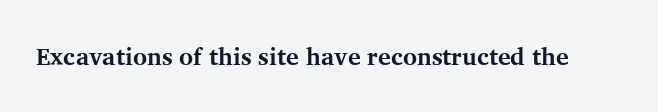
What stands out about the letter spacing? Nothing — it is the standard amount. Upright lettering throughout. Bold? Absolutely — the strokes are thick and heavy. The glyphs are unaccompanied by any horizontal stroke below them.
